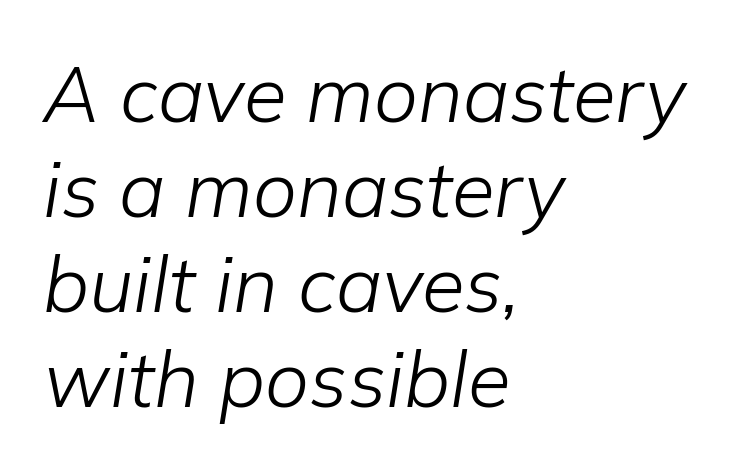
The image shows 78 px light type, italic (leaning right); set left-aligned, line spacing 1.22x, normal letter spacing, not underlined; low stroke contrast and a medium x-height.
